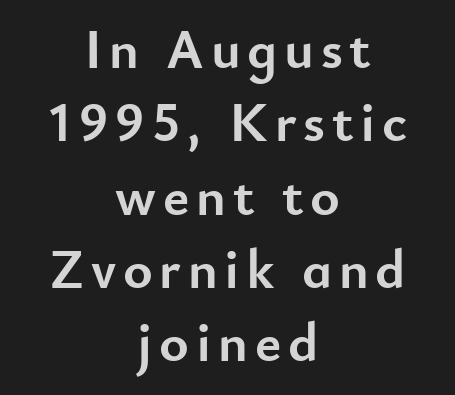
The image shows 56 px semibold sans-serif type, upright; set centered, normal line spacing (1.31x), not underlined; low stroke contrast and a small x-height.
